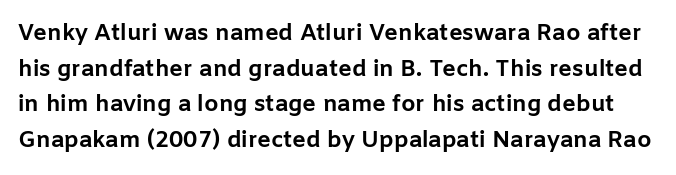
{"italic": "no", "bold": "yes", "underline": "no", "line_spacing": "normal", "line_spacing_ratio": 1.55, "letter_spacing": "normal", "letter_spacing_em": 0.0, "glyph_px": 23}
